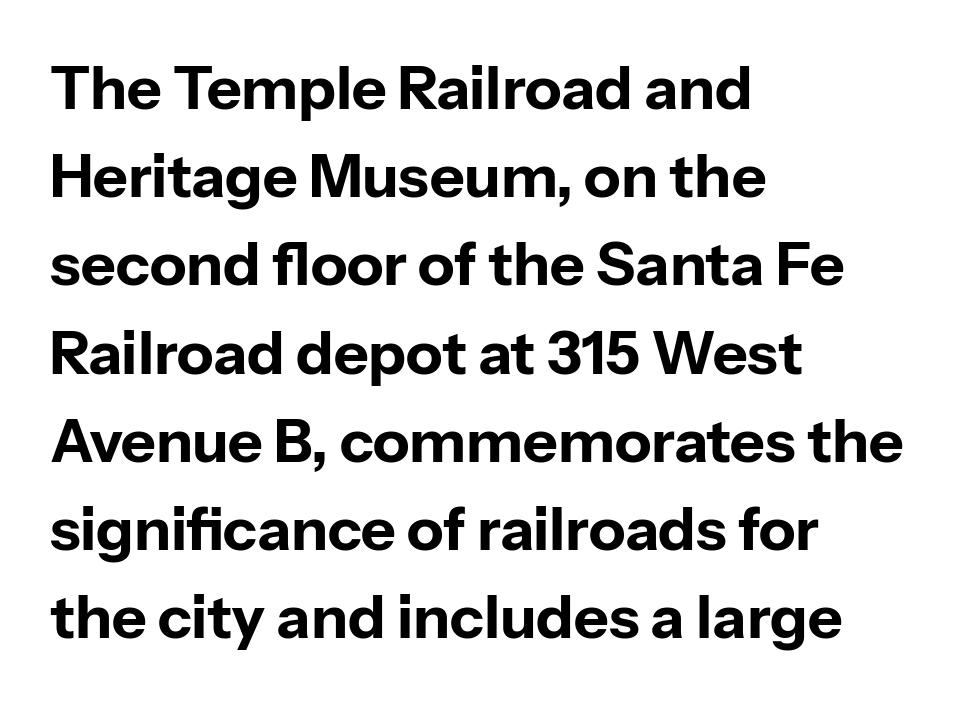
Q: Is the text bold? A: Yes.
Q: Is the text italic (slanted)? A: No, it is upright.
Q: Is the typeface a serif or a sans-serif typeface? A: Sans-serif.
Q: Is the text underlined? A: No.
Q: How is the paragraph aligned? A: Left-aligned.
Q: Is the spacing between letters normal or unusually wide? A: Normal.
Q: Is the spacing between lines tight, normal or loose? A: Normal.
Q: Width (condensed, normal, or wide)? A: Normal.
Q: Stroke contrast? A: Low.
Q: x-height? A: Medium.
Q: Monospaced? A: No.
